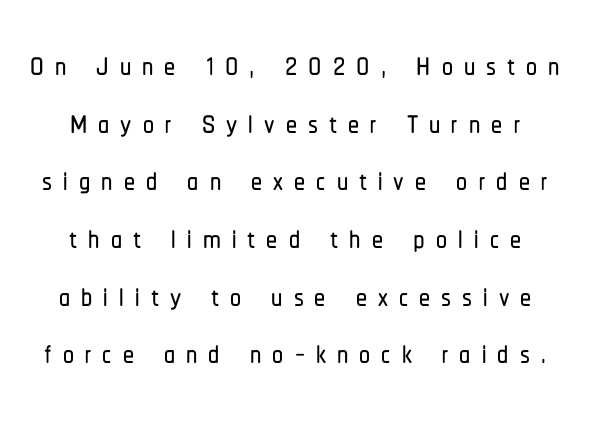
The image shows 44 px condensed sans-serif type, upright; set normal line spacing (1.31x), unusually wide letter spacing (+0.25 em), not underlined; low stroke contrast and a medium x-height.
